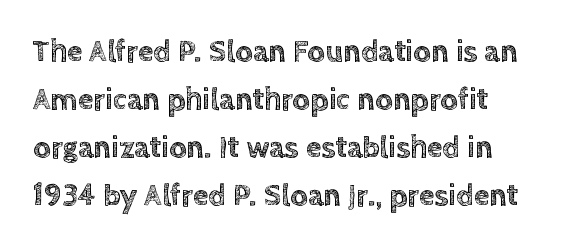
{"italic": "no", "width": "normal", "x_height": "large", "monospaced": "no", "underline": "no", "line_spacing": "normal", "line_spacing_ratio": 1.55, "letter_spacing": "normal", "letter_spacing_em": 0.0, "glyph_px": 31}
